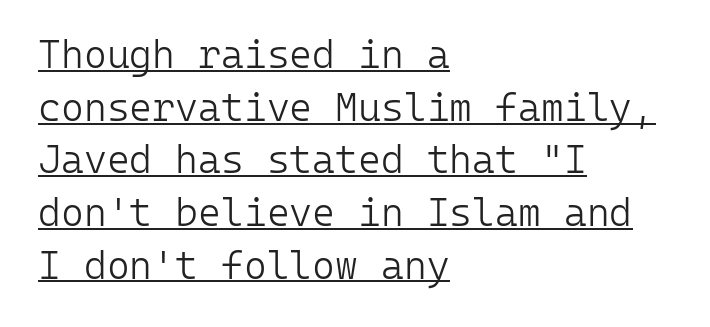
Q: Is the text bold? A: No.
Q: Is the text italic (slanted)? A: No, it is upright.
Q: Is the typeface a serif or a sans-serif typeface? A: Sans-serif.
Q: Is the text underlined? A: Yes.
Q: How is the paragraph aligned? A: Left-aligned.
Q: Is the spacing between letters normal or unusually wide? A: Normal.
Q: Is the spacing between lines tight, normal or loose? A: Normal.
Q: Width (condensed, normal, or wide)? A: Normal.
Q: Stroke contrast? A: Low.
Q: x-height? A: Medium.
Q: Monospaced? A: Yes.
